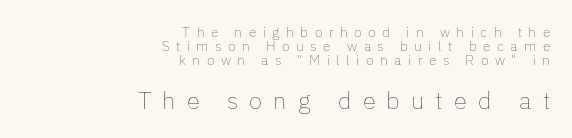
{"italic": "no", "bold": "no", "underline": "no", "align": "right", "line_spacing": "tight", "line_spacing_ratio": 1.01, "letter_spacing": "wide", "letter_spacing_em": 0.46, "larger_block": "second", "size_ratio": 1.71, "glyph_px": 24}
